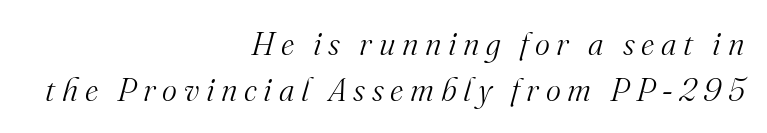
Q: Is the text bold? A: No.
Q: Is the text italic (slanted)? A: Yes, it leans right by about 16 degrees.
Q: Is the typeface a serif or a sans-serif typeface? A: Serif.
Q: Is the text underlined? A: No.
Q: How is the paragraph aligned? A: Right-aligned.
Q: Is the spacing between letters normal or unusually wide? A: Unusually wide.
Q: Is the spacing between lines tight, normal or loose? A: Normal.
Q: Width (condensed, normal, or wide)? A: Normal.
Q: Stroke contrast? A: Medium.
Q: x-height? A: Small.
Q: Monospaced? A: No.
